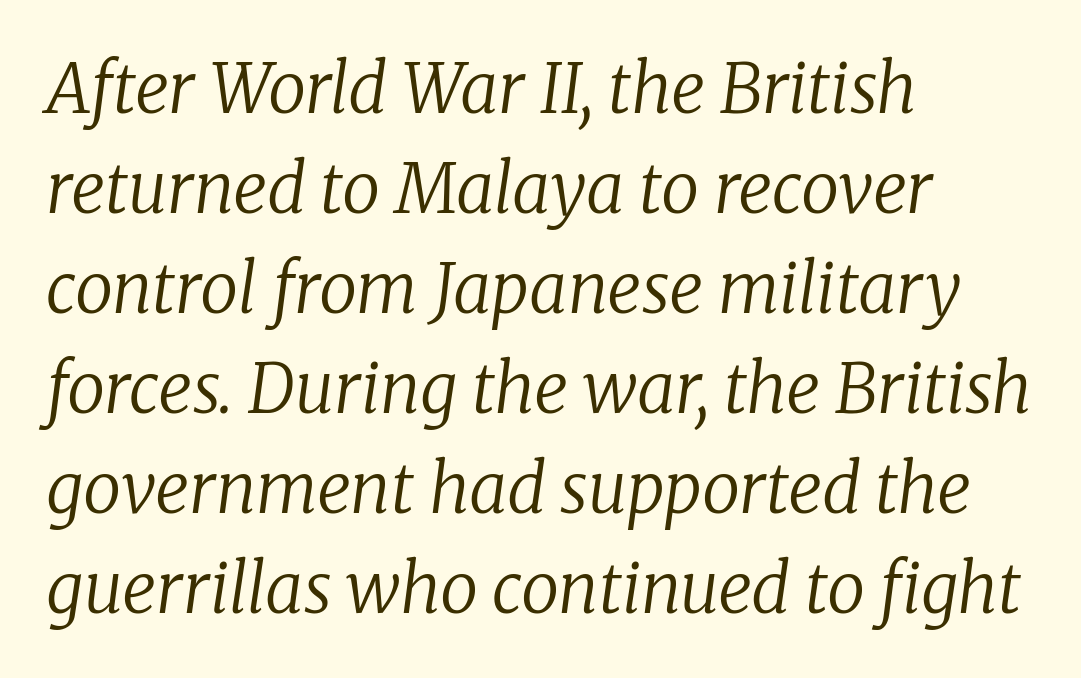
The image shows 68 px regular-weight serif type, italic (leaning right); set left-aligned, normal line spacing (1.47x), normal letter spacing, not underlined; low stroke contrast and a medium x-height.
